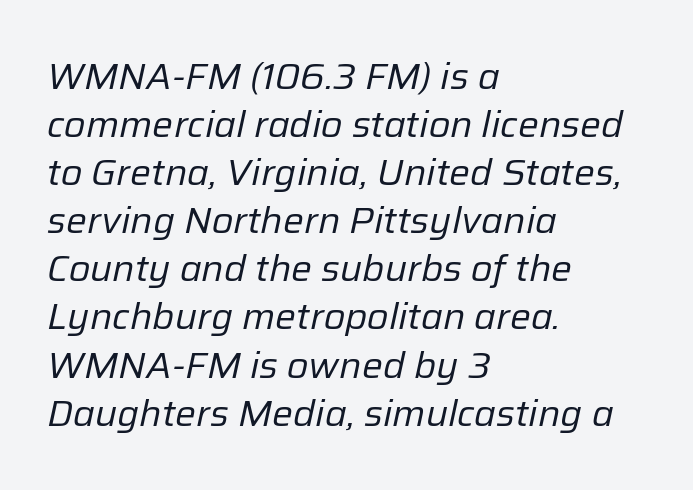
Q: Is the text bold? A: No.
Q: Is the text italic (slanted)? A: Yes, it leans right by about 12 degrees.
Q: Is the text underlined? A: No.
Q: How is the paragraph aligned? A: Left-aligned.
Q: Is the spacing between letters normal or unusually wide? A: Normal.
Q: Is the spacing between lines tight, normal or loose? A: Normal.
Q: Width (condensed, normal, or wide)? A: Normal.
Q: Stroke contrast? A: Low.
Q: x-height? A: Medium.
Q: Monospaced? A: No.
